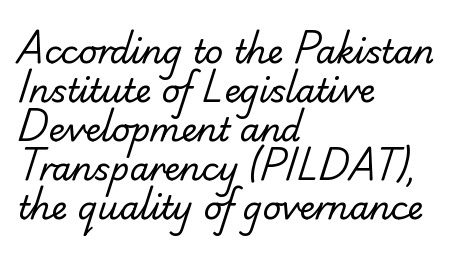
The image shows 32 px regular-weight sans-serif type; set left-aligned, line spacing 1.22x, normal letter spacing, not underlined; low stroke contrast and a small x-height.
